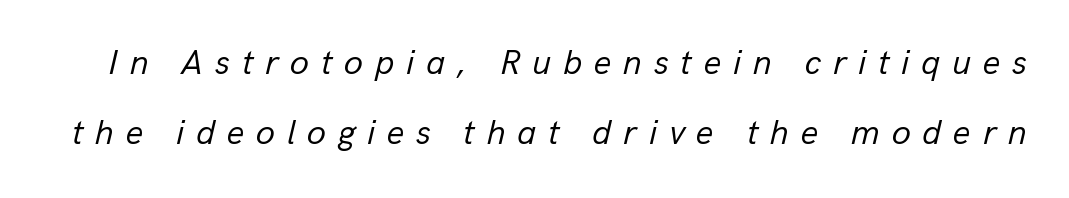
The image shows 35 px regular-weight type, italic (leaning right); set loose line spacing (2.01x), unusually wide letter spacing (+0.33 em), not underlined; low stroke contrast and a medium x-height.
